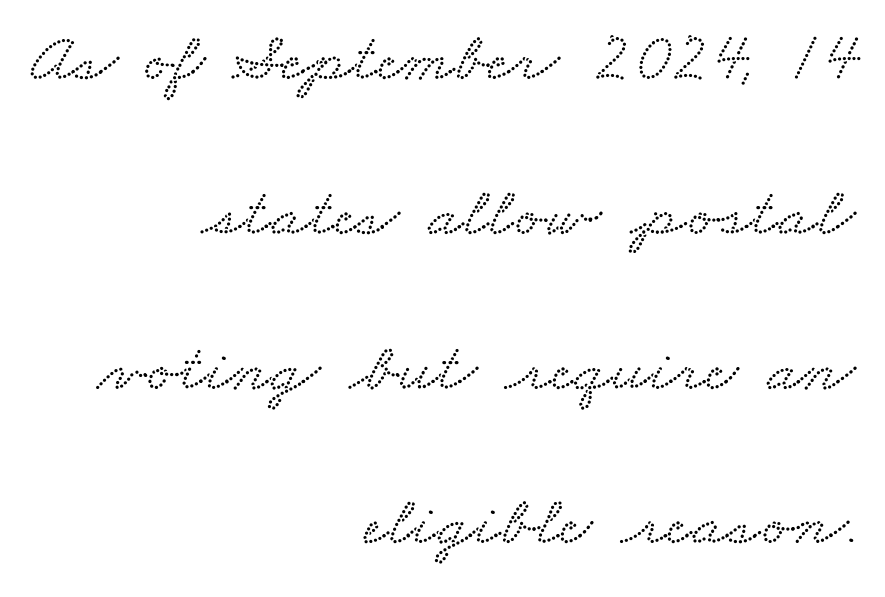
{"serif": "yes", "width": "wide", "stroke_contrast": "low", "x_height": "small", "monospaced": "no", "underline": "no", "align": "right", "line_spacing": "loose", "line_spacing_ratio": 2.18, "letter_spacing": "normal", "letter_spacing_em": 0.0, "glyph_px": 71}
